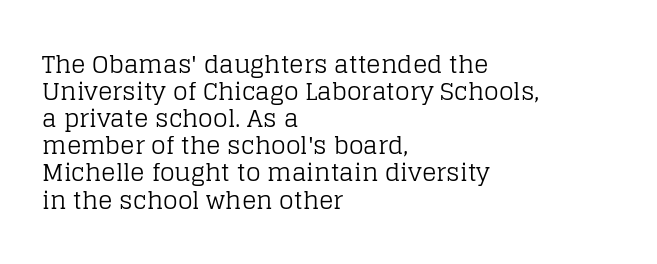
The image shows 24 px text type, upright; set left-aligned, tight line spacing (1.13x), normal letter spacing, not underlined.
